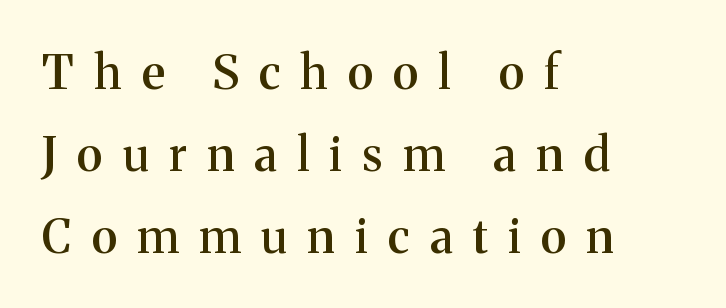
{"serif": "yes", "italic": "no", "bold": "semi", "weight": "semibold", "width": "normal", "stroke_contrast": "medium", "x_height": "medium", "monospaced": "no", "underline": "no", "align": "left", "line_spacing_ratio": 1.74, "letter_spacing": "wide", "letter_spacing_em": 0.43, "glyph_px": 47}
